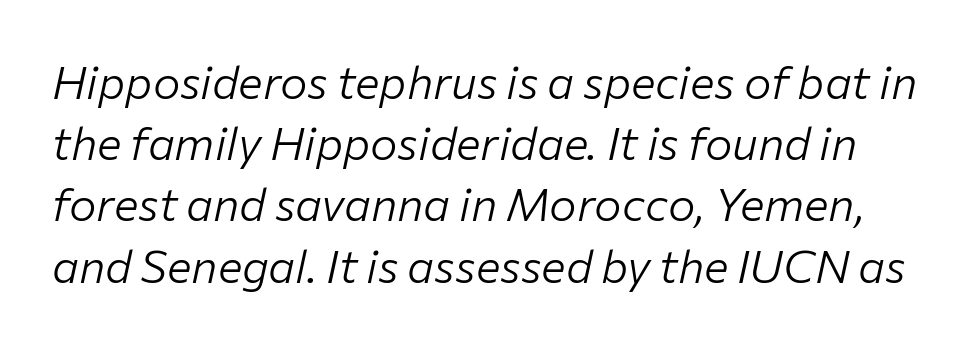
{"italic": "yes", "lean": "right", "slant_degrees": 12, "bold": "no", "weight": "light", "width": "normal", "stroke_contrast": "low", "x_height": "medium", "monospaced": "no", "underline": "no", "line_spacing": "normal", "line_spacing_ratio": 1.33, "letter_spacing": "normal", "letter_spacing_em": 0.0, "glyph_px": 46}
